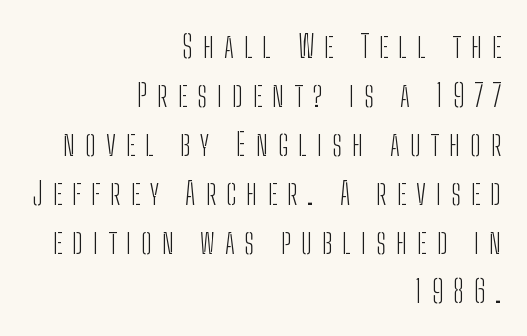
Q: Is the text bold? A: No.
Q: Is the text italic (slanted)? A: No, it is upright.
Q: Is the typeface a serif or a sans-serif typeface? A: Sans-serif.
Q: Is the text underlined? A: No.
Q: How is the paragraph aligned? A: Right-aligned.
Q: Is the spacing between letters normal or unusually wide? A: Unusually wide.
Q: Is the spacing between lines tight, normal or loose? A: Normal.
Q: Width (condensed, normal, or wide)? A: Condensed.
Q: Stroke contrast? A: Low.
Q: x-height? A: Medium.
Q: Monospaced? A: No.
